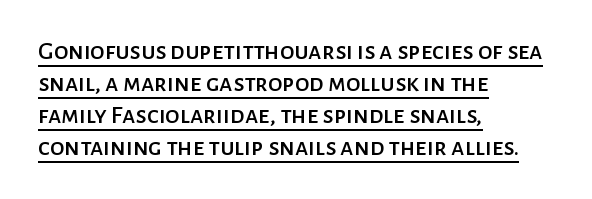
Q: Is the text italic (slanted)? A: No, it is upright.
Q: Is the text underlined? A: Yes.
Q: How is the paragraph aligned? A: Left-aligned.
Q: Is the spacing between letters normal or unusually wide? A: Normal.
